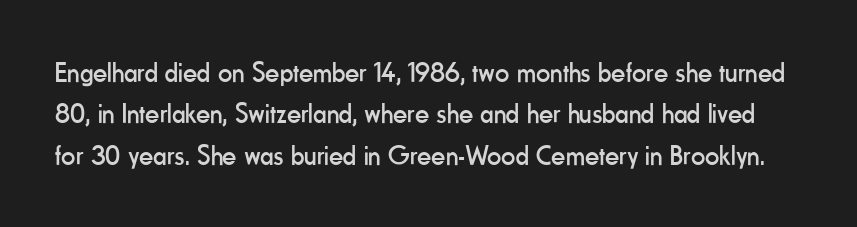
The glyphs in this specimen are sans serif. The letters advance in unequal steps, a hallmark of proportional type. Has an underline been added? It has not. This sample uses an upright cut, with every glyph sitting square on the baseline. The horizontal fit of the characters is conventional and even. What's the leading like? Ordinary, nothing unusual.
